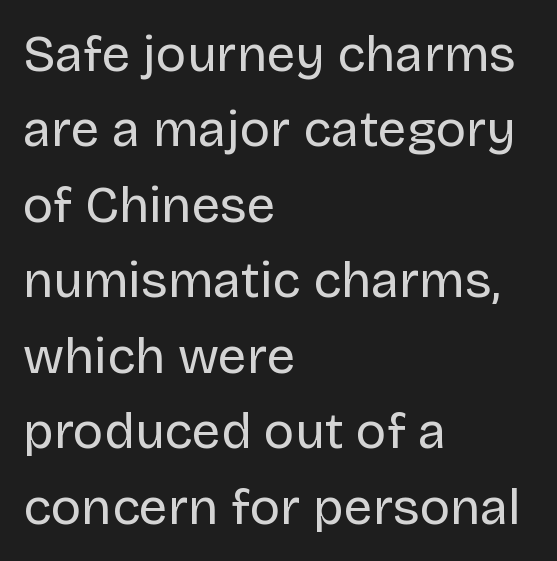
This sample is left-justified, so line endings fall wherever the words run out. The passage shown is typed in a proportional face where columns would drift. Vertical strokes here are truly vertical. The strip under each line holds only bare page. Compared with typical paragraphs, the rows here are spaced about the same. The horizontal fit of the characters is conventional and even.
